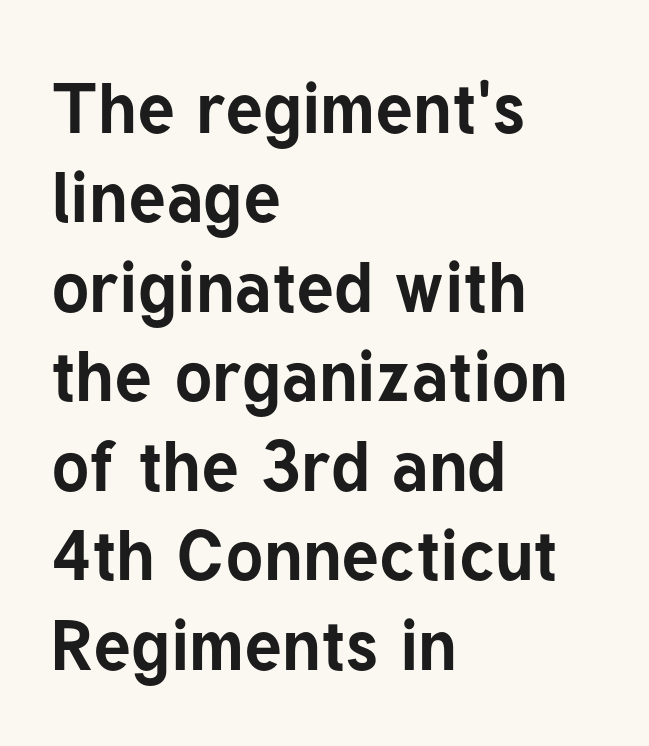
{"serif": "no", "italic": "no", "bold": "yes", "weight": "bold", "width": "normal", "stroke_contrast": "low", "x_height": "medium", "monospaced": "no", "underline": "no", "align": "left", "line_spacing": "normal", "line_spacing_ratio": 1.26, "letter_spacing": "normal", "letter_spacing_em": 0.0, "glyph_px": 71}
